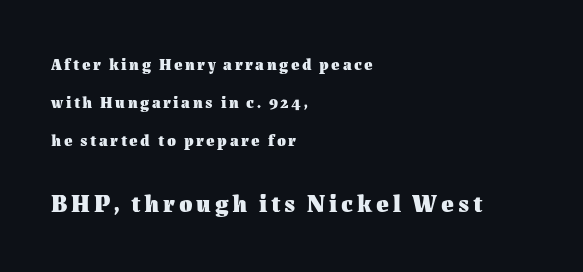
The image shows 24 px bold type, upright; set left-aligned, loose line spacing (2.38x), not underlined; the second (bottom) block is 1.5x larger.
